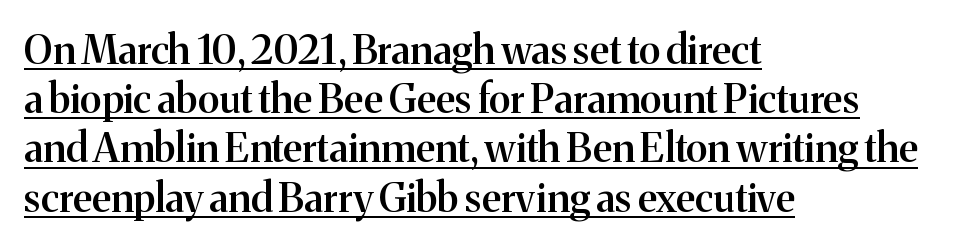
The image shows 40 px semibold serif type, upright; set left-aligned, line spacing 1.23x, normal letter spacing, underlined; medium stroke contrast and a medium x-height.
